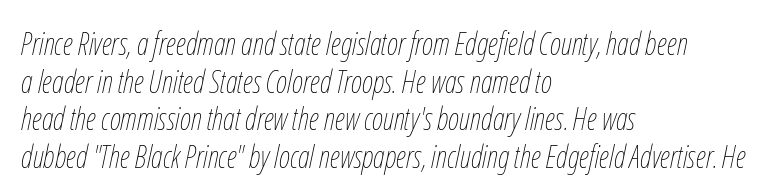
The image shows 31 px thin, condensed type, italic (leaning right); set left-aligned, line spacing 1.21x, normal letter spacing, not underlined; low stroke contrast and a medium x-height.
